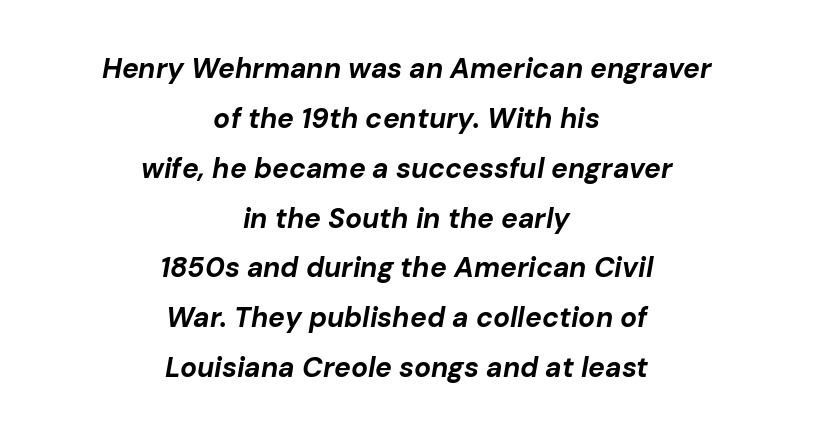
Note the varied advance widths — an 'i' is clearly narrower than an 'm'. Visually the block forms a symmetrical silhouette, jagged on both flanks. This sample uses an oblique cut, with every glyph tilted off the vertical. Students, note that the glyphs here touch the page at normal intervals. No word sits above an underline. Pretty heavy lettering here — definitely bold.
